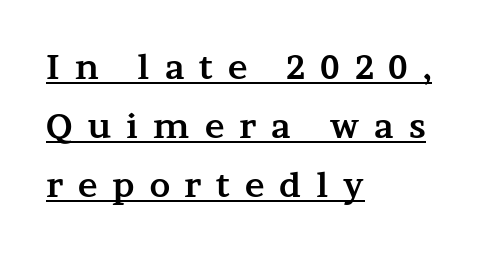
The image shows 33 px bold, wide serif type, upright; set left-aligned, line spacing 1.79x, unusually wide letter spacing (+0.45 em), underlined; medium stroke contrast and a medium x-height.
